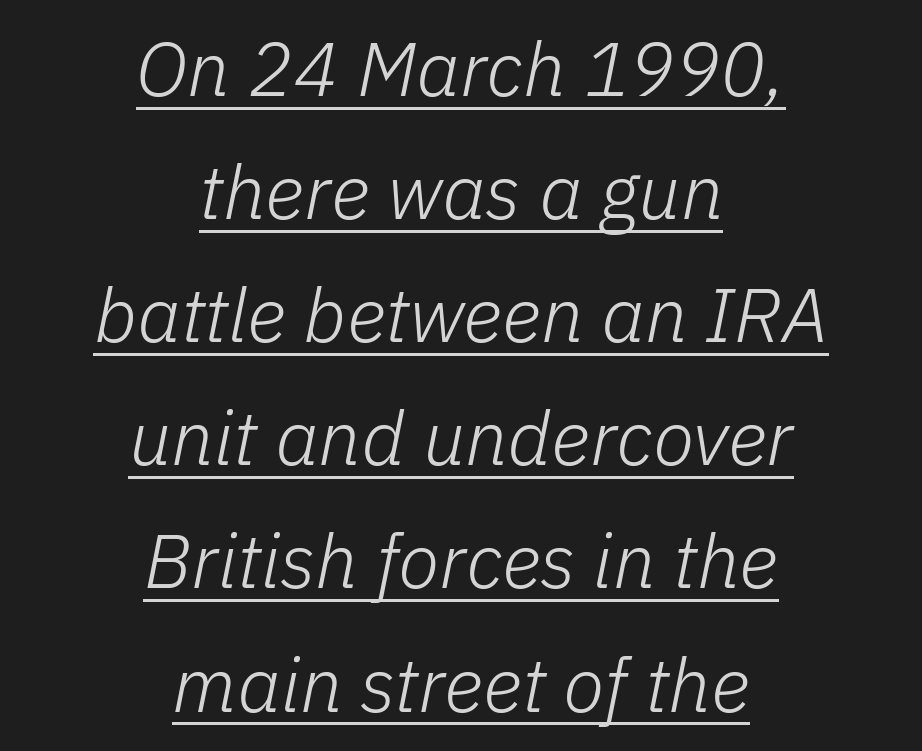
Glyph-to-glyph distance matches everyday printed text. Leading matches the norm, producing a regular column. The face used here is proportionally spaced, like ordinary book or web type. The glyphs are accompanied by a horizontal stroke just below them. The whitespace from short lines is split evenly between both sides. The passage shown is not bold in any degree.
